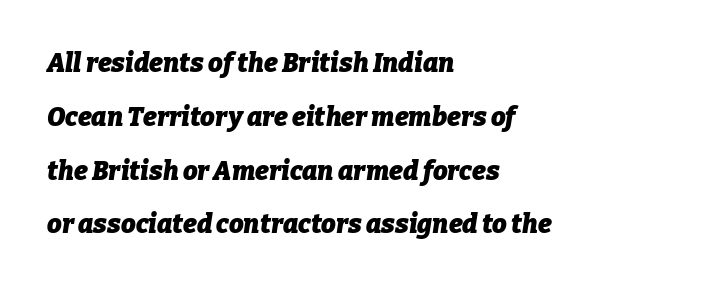
Does the copy run flush right? No — it runs flush left. Slant detected: the letters are inclined. Weight: bold. Standard letterfit; no display-style spreading of the glyphs.
